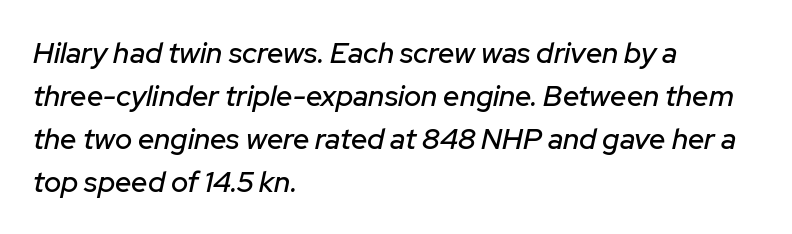
Q: Is the text italic (slanted)? A: Yes, it leans right by about 12 degrees.
Q: Is the text underlined? A: No.
Q: How is the paragraph aligned? A: Left-aligned.
Q: Is the spacing between letters normal or unusually wide? A: Normal.
Q: Is the spacing between lines tight, normal or loose? A: Normal.
Q: Width (condensed, normal, or wide)? A: Normal.
Q: Stroke contrast? A: Low.
Q: x-height? A: Medium.
Q: Monospaced? A: No.
